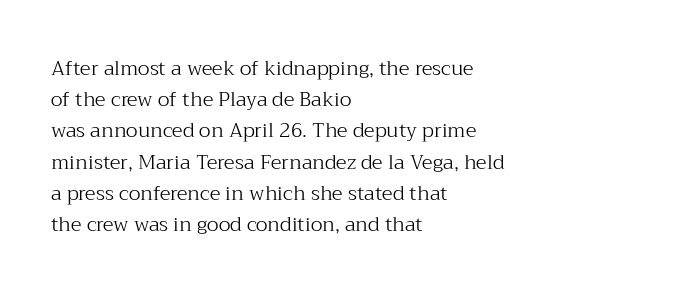
Q: Is the text bold? A: No.
Q: Is the text italic (slanted)? A: No, it is upright.
Q: Is the text underlined? A: No.
Q: How is the paragraph aligned? A: Left-aligned.
Q: Is the spacing between letters normal or unusually wide? A: Normal.
Q: Is the spacing between lines tight, normal or loose? A: Normal.
